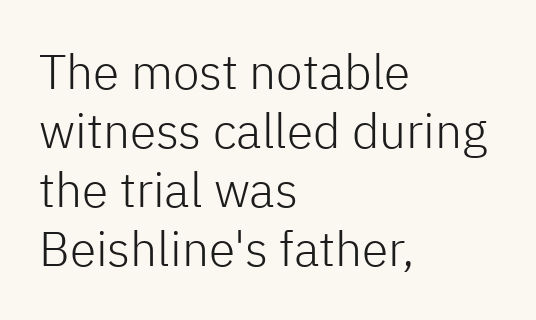
{"serif": "no", "italic": "no", "bold": "no", "weight": "light", "width": "normal", "stroke_contrast": "low", "x_height": "medium", "monospaced": "no", "underline": "no", "align": "left", "line_spacing_ratio": 1.23, "letter_spacing": "normal", "letter_spacing_em": 0.0, "glyph_px": 48}
